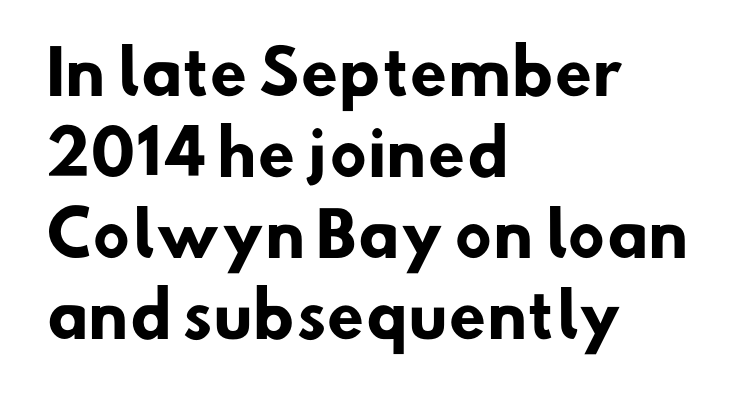
The image shows 61 px heavy sans-serif type; set left-aligned, normal line spacing (1.33x), normal letter spacing, not underlined; low stroke contrast and a small x-height.
